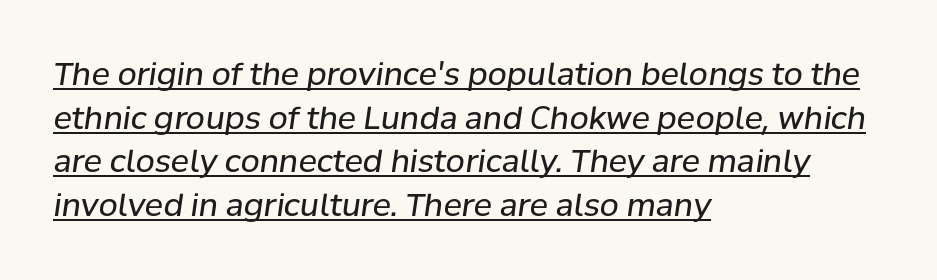
Does the leading feel generous? No, just average. Nobody touched the tracking dial on this one. The font's italic variant was chosen for this text. A light-to-regular cut is what we see here. This sample has the flowing, uneven cadence of proportional lettering.
